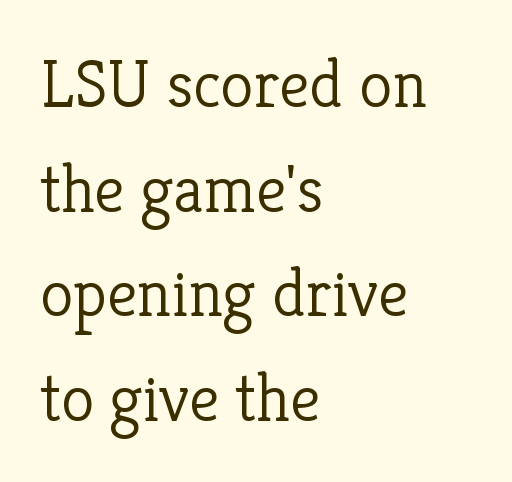
Regarding leading, the lines here are spaced in the standard way. Notice how the stems are strictly vertical — no italics here. Classification — serif. Compared with a typical body face, this is equally light or lighter still. This sample has the flowing, uneven cadence of proportional lettering.
